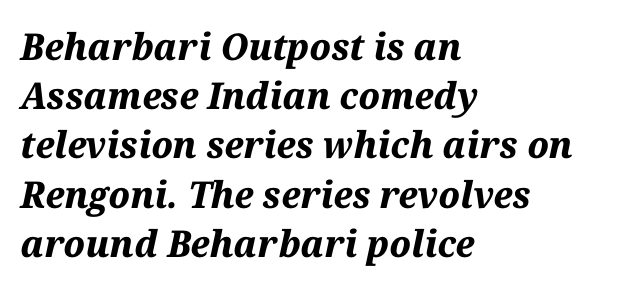
Has an underline been added? It has not. The typesetter chose a ragged-right arrangement here. Vertical spacing — default. Each glyph is drawn with heavy, bold strokes. The letters advance in unequal steps, a hallmark of proportional type.
